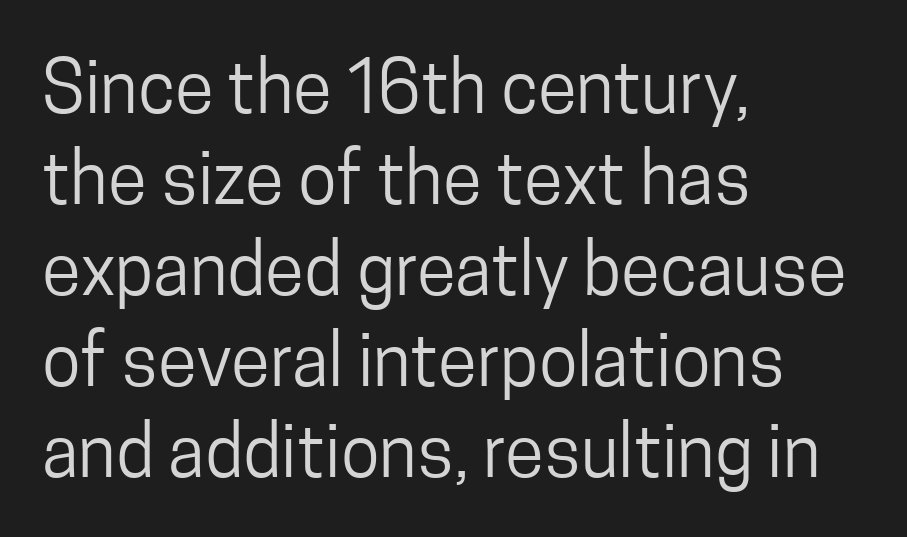
Weight: not bold — regular or lighter. Leading matches the norm, producing a regular column. This rendering uses left alignment, leaving the right contour irregular. Between one letter and the next there's only the usual sliver of space. These lines are rendered in a variable-pitch font.
